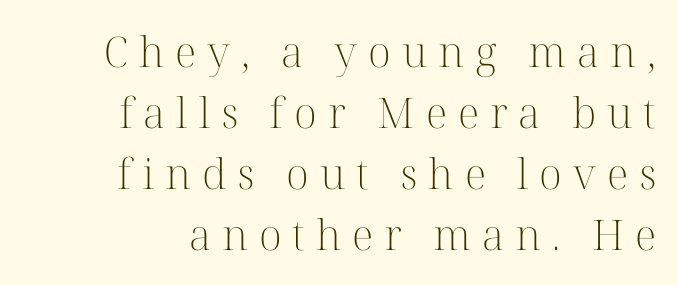
{"serif": "yes", "italic": "no", "bold": "no", "weight": "light", "width": "normal", "stroke_contrast": "high", "x_height": "medium", "monospaced": "no", "underline": "no", "align": "right", "line_spacing": "normal", "line_spacing_ratio": 1.45, "letter_spacing": "wide", "letter_spacing_em": 0.26, "glyph_px": 42}
